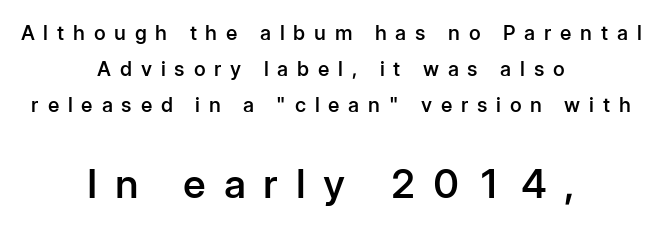
The image shows 40 px semibold sans-serif type, upright; set centered, line spacing 1.79x, unusually wide letter spacing (+0.44 em), not underlined; the second (bottom) block is 2.0x larger; low stroke contrast and a medium x-height.
